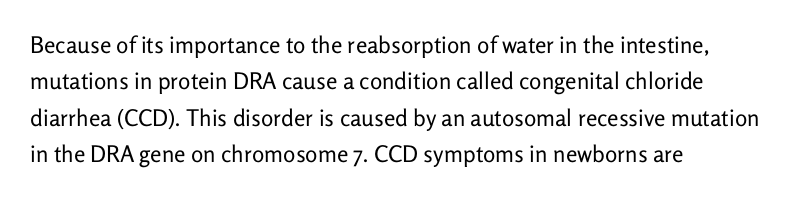
Compared with typical paragraphs, the rows here are spaced about the same. The letterforms sit at book weight or below. Ascenders rise straight up at ninety degrees. The lines are quadded left. Check the space under the baseline: it is left empty. Tracking value appears to be zero — textbook default spacing.
